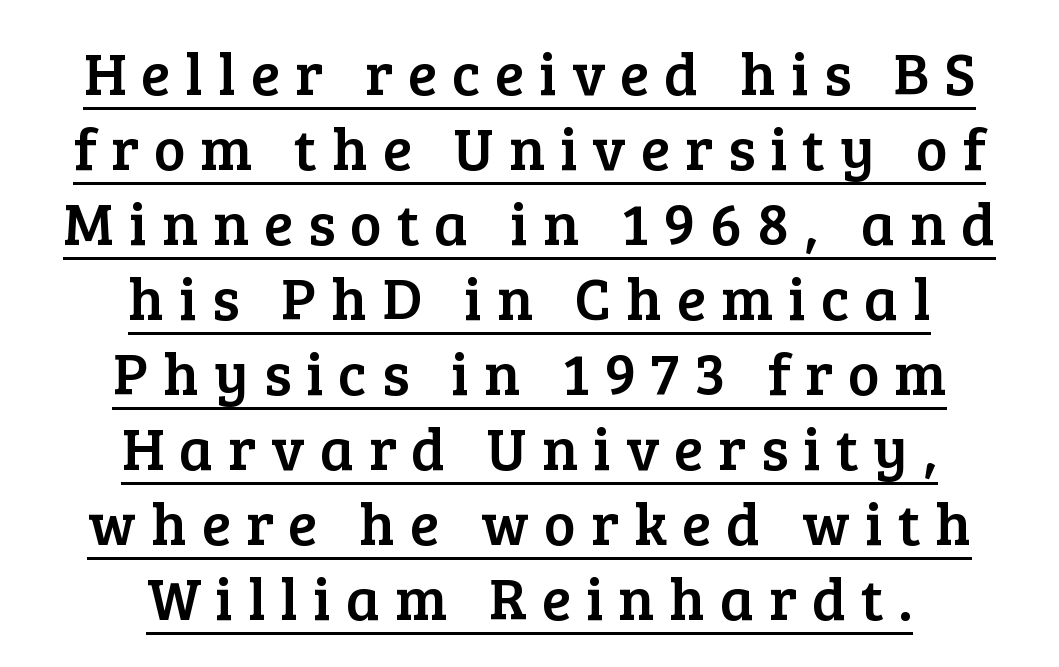
The image shows 60 px serif type, upright; set centered, normal line spacing (1.25x), unusually wide letter spacing (+0.25 em), underlined; low stroke contrast and a medium x-height.
